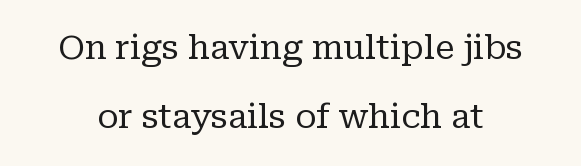
Q: Is the text bold? A: No.
Q: Is the text italic (slanted)? A: No, it is upright.
Q: Is the typeface a serif or a sans-serif typeface? A: Serif.
Q: Is the text underlined? A: No.
Q: Is the spacing between letters normal or unusually wide? A: Normal.
Q: Is the spacing between lines tight, normal or loose? A: Loose.
Q: Width (condensed, normal, or wide)? A: Normal.
Q: Stroke contrast? A: Low.
Q: x-height? A: Medium.
Q: Monospaced? A: No.
